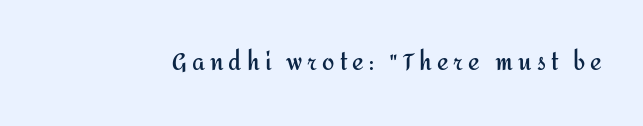
The image shows 22 px bold type, upright; set unusually wide letter spacing (+0.23 em), not underlined.
